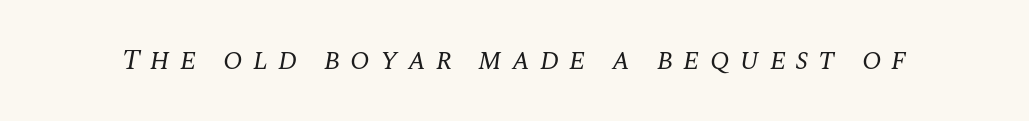
{"serif": "yes", "italic": "yes", "lean": "right", "slant_degrees": 10, "bold": "no", "weight": "regular", "width": "normal", "stroke_contrast": "medium", "x_height": "large", "monospaced": "no", "underline": "no", "letter_spacing": "wide", "letter_spacing_em": 0.34, "glyph_px": 29}
